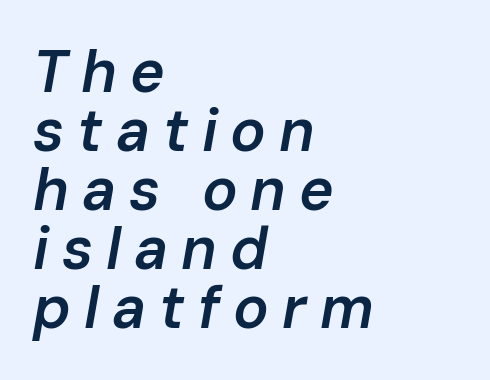
The image shows 59 px semibold type, italic (leaning right); set left-aligned, tight line spacing (1.0x), unusually wide letter spacing (+0.22 em), not underlined; low stroke contrast and a medium x-height.
